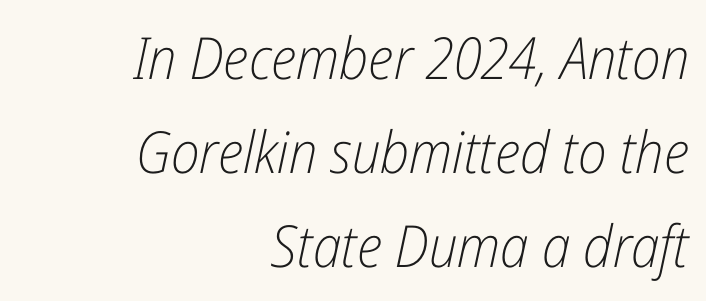
{"italic": "yes", "lean": "right", "slant_degrees": 12, "bold": "no", "weight": "light", "width": "condensed", "stroke_contrast": "low", "x_height": "medium", "monospaced": "no", "underline": "no", "align": "right", "line_spacing": "normal", "line_spacing_ratio": 1.62, "letter_spacing": "normal", "letter_spacing_em": 0.0, "glyph_px": 58}
